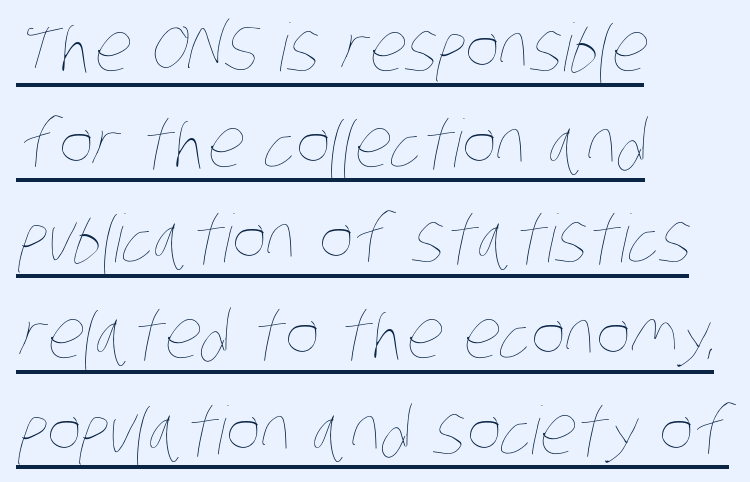
Q: Is the text bold? A: No.
Q: Is the text underlined? A: Yes.
Q: How is the paragraph aligned? A: Left-aligned.
Q: Is the spacing between letters normal or unusually wide? A: Normal.
Q: Is the spacing between lines tight, normal or loose? A: Normal.
Q: Width (condensed, normal, or wide)? A: Condensed.
Q: Stroke contrast? A: Low.
Q: x-height? A: Large.
Q: Monospaced? A: No.
